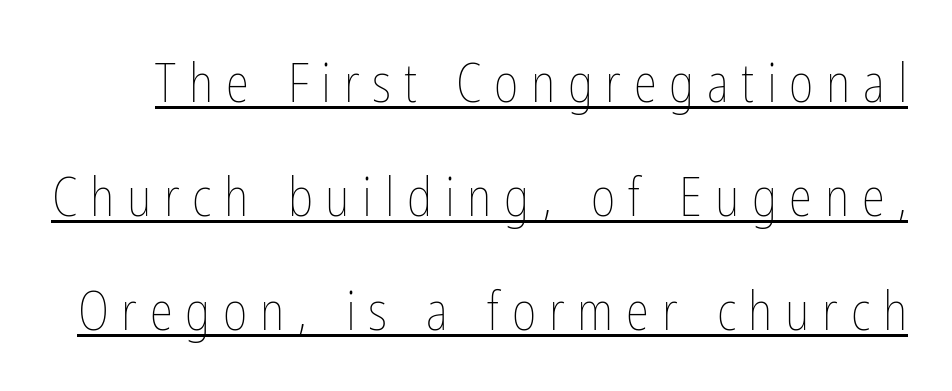
Q: Is the text bold? A: No.
Q: Is the text italic (slanted)? A: No, it is upright.
Q: Is the text underlined? A: Yes.
Q: Is the spacing between letters normal or unusually wide? A: Unusually wide.
Q: Is the spacing between lines tight, normal or loose? A: Loose.
Q: Width (condensed, normal, or wide)? A: Condensed.
Q: Stroke contrast? A: Low.
Q: x-height? A: Medium.
Q: Monospaced? A: No.
